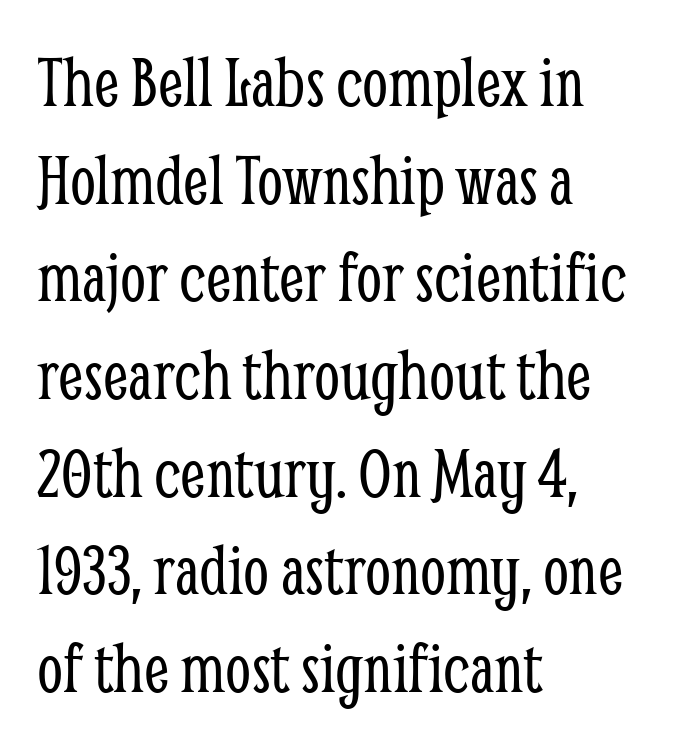
The image shows 74 px light, condensed serif type, upright; set left-aligned, normal line spacing (1.32x), normal letter spacing, not underlined; low stroke contrast and a medium x-height.
